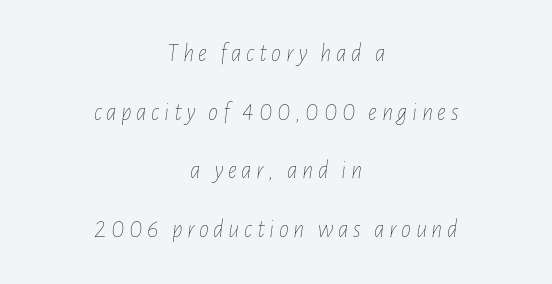
The line-height multiplier appears high, well above default. Caption: multi-line text, centered on the measure. This is not heavy type; no bold has been used. An italicized treatment has been applied to the whole sample. Nobody drew a line under any word here.
